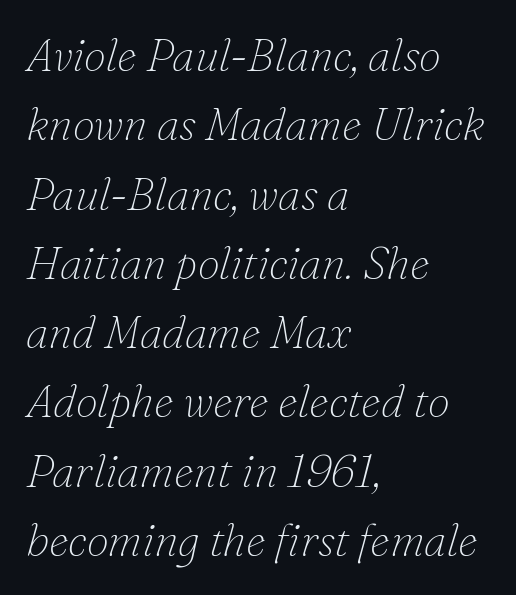
The image shows 45 px thin serif type, italic (leaning right); set left-aligned, normal line spacing (1.54x), normal letter spacing, not underlined; low stroke contrast and a small x-height.
